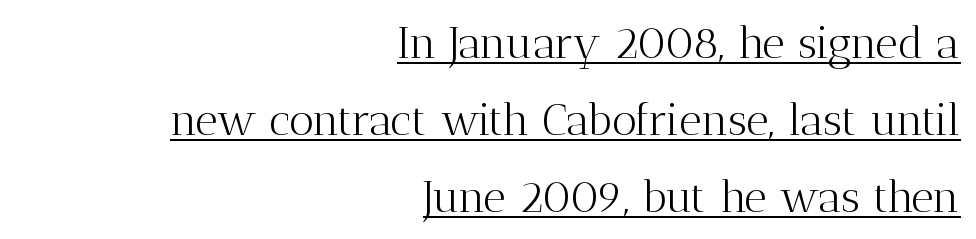
Yep, those are serifs on the letters. Each line of the rendering has a horizontal stroke beneath the glyphs. The letters stand upright; this is a roman face. The rendering uses natural spacing where letterforms have individual widths. Look at the tracking — it's just the regular setting, nothing added.
